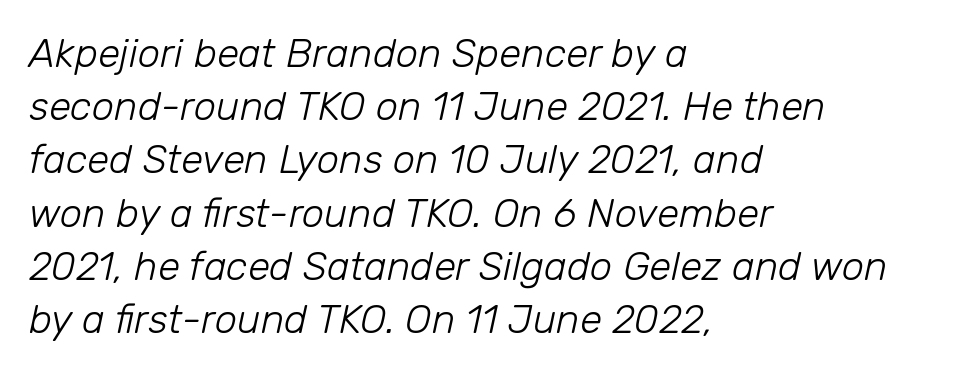
Q: Is the text bold? A: No.
Q: Is the text italic (slanted)? A: Yes, it leans right by about 12 degrees.
Q: Is the text underlined? A: No.
Q: How is the paragraph aligned? A: Left-aligned.
Q: Is the spacing between letters normal or unusually wide? A: Normal.
Q: Is the spacing between lines tight, normal or loose? A: Normal.
Q: Width (condensed, normal, or wide)? A: Normal.
Q: Stroke contrast? A: Low.
Q: x-height? A: Medium.
Q: Monospaced? A: No.
